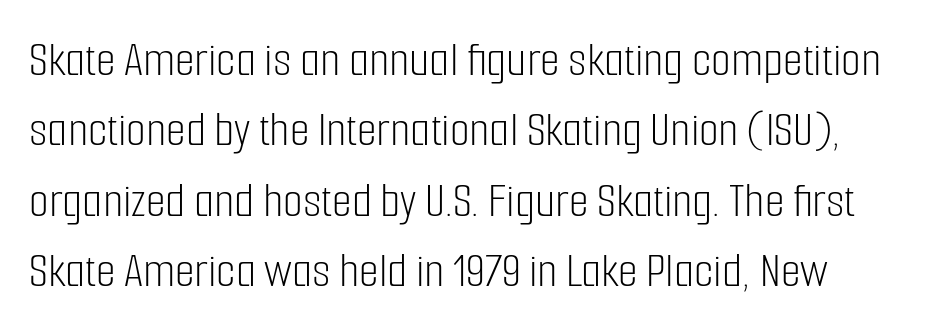
Q: Is the text bold? A: No.
Q: Is the text italic (slanted)? A: No, it is upright.
Q: Is the typeface a serif or a sans-serif typeface? A: Sans-serif.
Q: Is the text underlined? A: No.
Q: Is the spacing between letters normal or unusually wide? A: Normal.
Q: Is the spacing between lines tight, normal or loose? A: Normal.
Q: Width (condensed, normal, or wide)? A: Condensed.
Q: Stroke contrast? A: Low.
Q: x-height? A: Medium.
Q: Monospaced? A: No.
